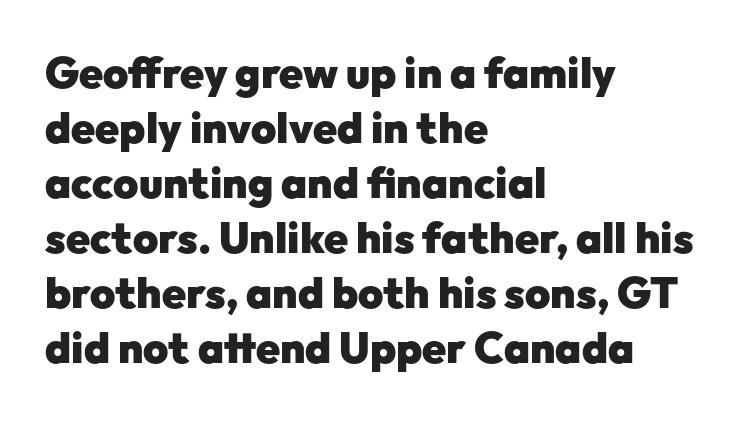
{"serif": "no", "italic": "no", "bold": "yes", "weight": "heavy", "width": "normal", "stroke_contrast": "low", "x_height": "medium", "monospaced": "no", "underline": "no", "align": "left", "line_spacing": "normal", "line_spacing_ratio": 1.28, "letter_spacing": "normal", "letter_spacing_em": 0.0, "glyph_px": 43}
